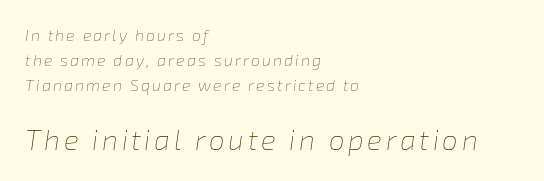
Q: Is the text bold? A: No.
Q: Is the text italic (slanted)? A: Yes, it leans right by about 8 degrees.
Q: Is the text underlined? A: No.
Q: How is the paragraph aligned? A: Left-aligned.
Q: Is the spacing between lines tight, normal or loose? A: Normal.
Q: Which block of text is set in a larger size, the first (top) or the second (bottom)? A: The second (bottom) one.
Q: Width (condensed, normal, or wide)? A: Normal.
Q: Stroke contrast? A: Low.
Q: x-height? A: Medium.
Q: Monospaced? A: No.
